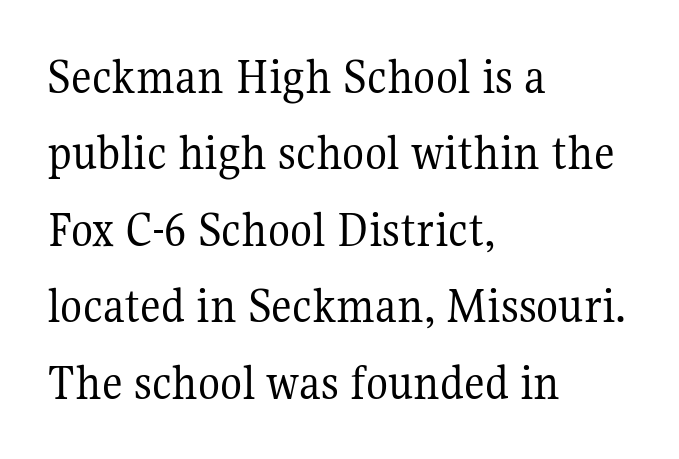
Q: Is the text bold? A: No.
Q: Is the text italic (slanted)? A: No, it is upright.
Q: Is the typeface a serif or a sans-serif typeface? A: Serif.
Q: Is the text underlined? A: No.
Q: How is the paragraph aligned? A: Left-aligned.
Q: Is the spacing between letters normal or unusually wide? A: Normal.
Q: Is the spacing between lines tight, normal or loose? A: Normal.
Q: Width (condensed, normal, or wide)? A: Normal.
Q: Stroke contrast? A: Medium.
Q: x-height? A: Medium.
Q: Monospaced? A: No.
